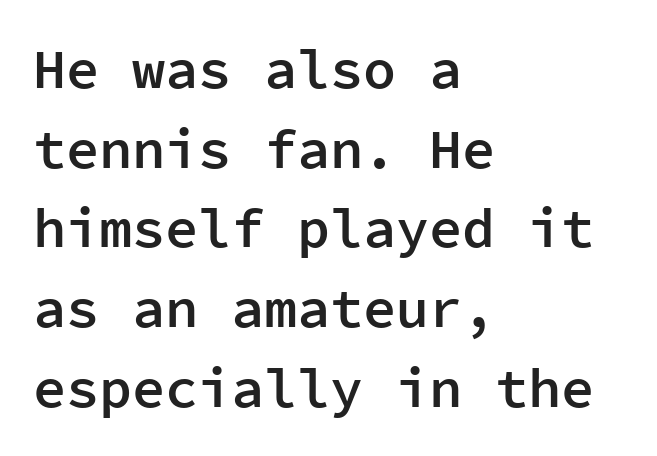
Q: Is the text bold? A: Semi-bold.
Q: Is the text italic (slanted)? A: No, it is upright.
Q: Is the typeface a serif or a sans-serif typeface? A: Sans-serif.
Q: Is the text underlined? A: No.
Q: How is the paragraph aligned? A: Left-aligned.
Q: Is the spacing between letters normal or unusually wide? A: Normal.
Q: Is the spacing between lines tight, normal or loose? A: Normal.
Q: Width (condensed, normal, or wide)? A: Normal.
Q: Stroke contrast? A: Low.
Q: x-height? A: Medium.
Q: Monospaced? A: Yes.
